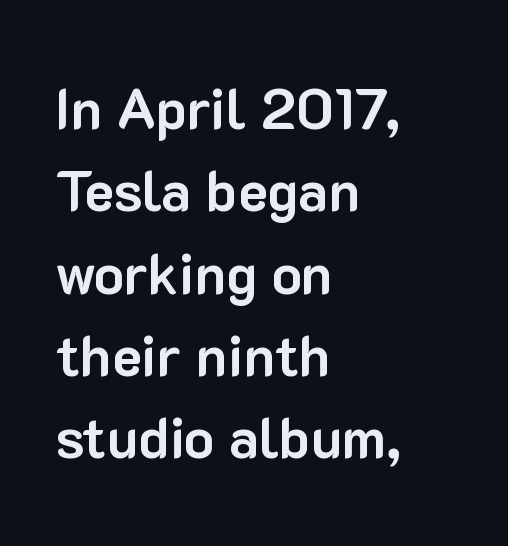
The image shows 56 px bold sans-serif type, upright; set left-aligned, normal line spacing (1.47x), normal letter spacing, not underlined; low stroke contrast and a medium x-height.
